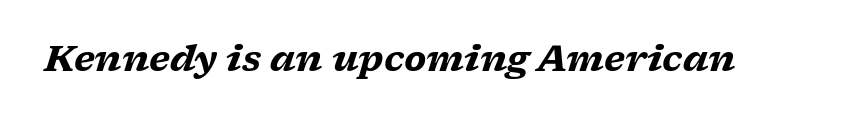
Character widths vary here, with narrow letters taking less room than wide ones. The characters look thick and weighty, a clear bold. The string is rendered with underlining switched off. You could call the tracking neutral — neither tight nor loose. Does the type have serifs? Yes, each stem ends in a small foot. Emphasis-style slanted type is in use.
